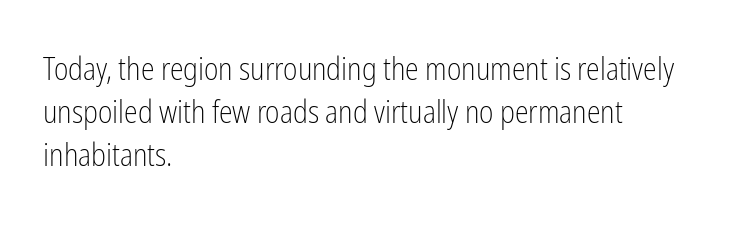
{"serif": "no", "italic": "no", "bold": "no", "weight": "light", "width": "condensed", "stroke_contrast": "low", "x_height": "medium", "monospaced": "no", "underline": "no", "align": "left", "line_spacing": "normal", "line_spacing_ratio": 1.39, "letter_spacing": "normal", "letter_spacing_em": 0.0, "glyph_px": 31}
